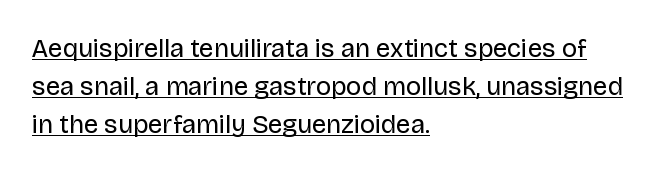
The image shows 26 px text type, upright; set left-aligned, normal line spacing (1.46x), normal letter spacing, underlined.
